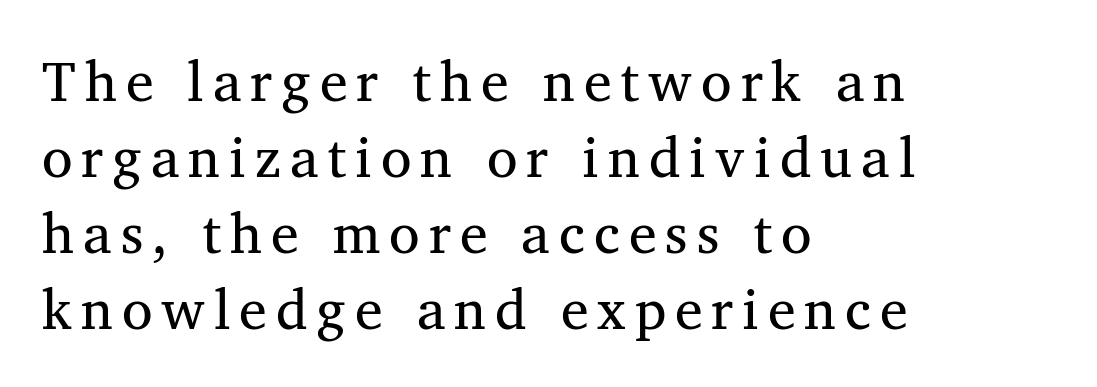
Q: Is the text bold? A: No.
Q: Is the text italic (slanted)? A: No, it is upright.
Q: Is the typeface a serif or a sans-serif typeface? A: Serif.
Q: Is the text underlined? A: No.
Q: How is the paragraph aligned? A: Left-aligned.
Q: Is the spacing between lines tight, normal or loose? A: Normal.
Q: Width (condensed, normal, or wide)? A: Normal.
Q: Stroke contrast? A: Medium.
Q: x-height? A: Medium.
Q: Monospaced? A: No.
